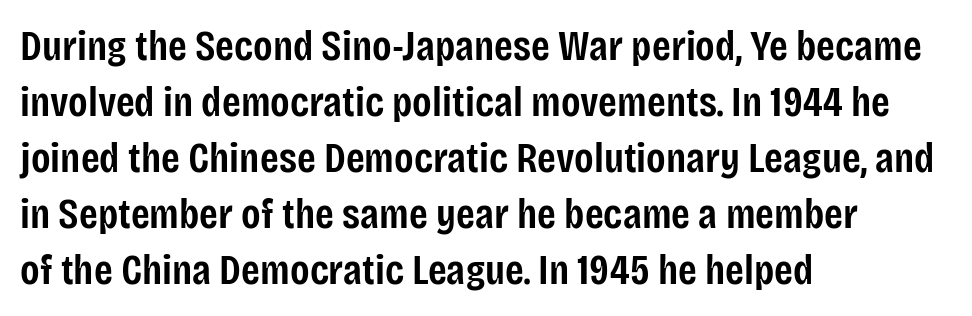
The image shows 43 px semibold, condensed sans-serif type, upright; set left-aligned, normal line spacing (1.3x), normal letter spacing, not underlined; low stroke contrast and a large x-height.
